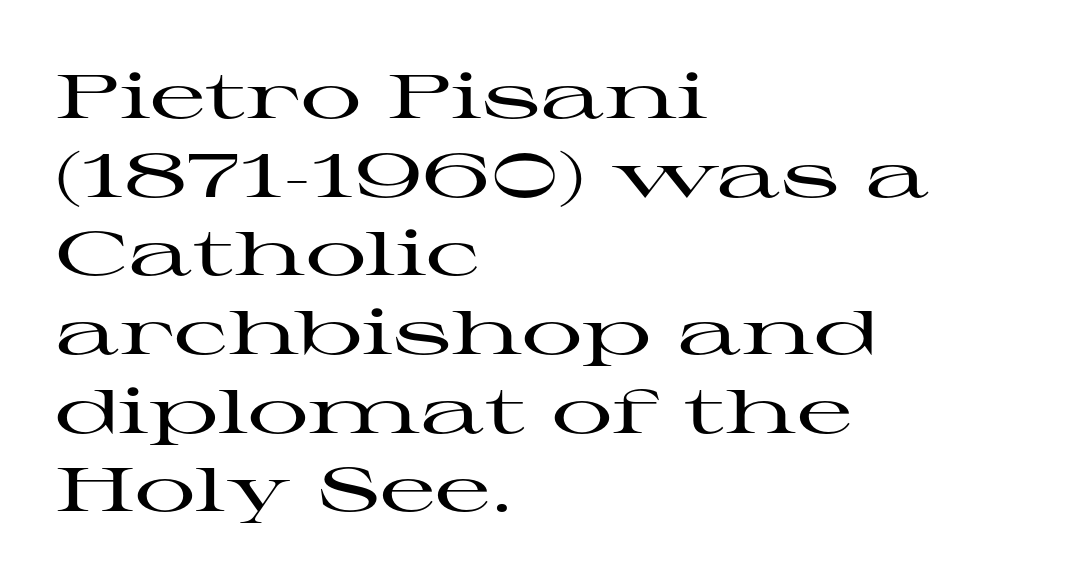
The image shows 61 px wide serif type, upright; set left-aligned, normal line spacing (1.29x), normal letter spacing, not underlined; high stroke contrast and a medium x-height.
